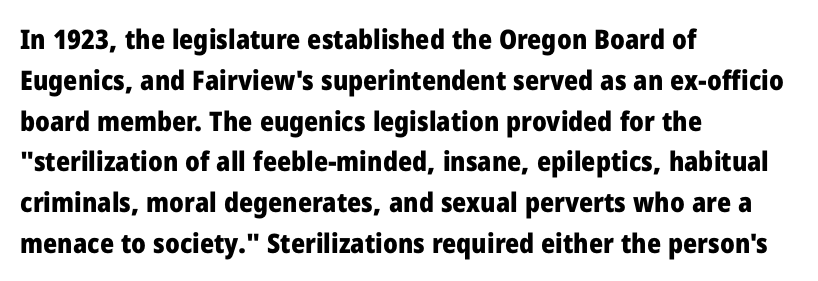
The image shows 27 px bold type, upright; set left-aligned, normal line spacing (1.51x), normal letter spacing, not underlined.
